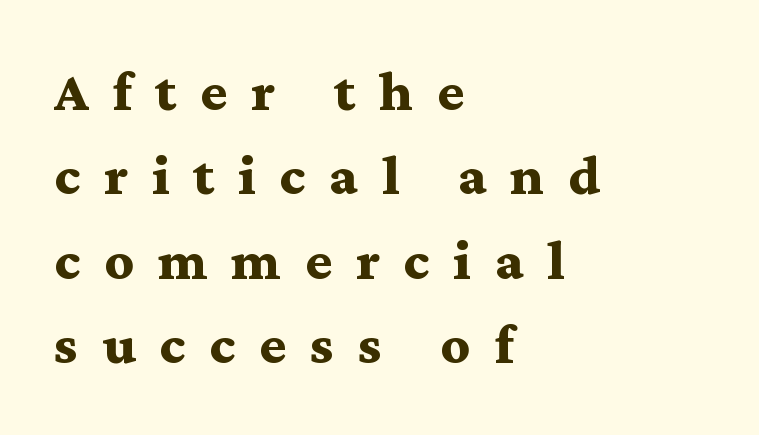
{"serif": "yes", "italic": "no", "bold": "yes", "weight": "bold", "width": "wide", "stroke_contrast": "medium", "x_height": "medium", "monospaced": "no", "underline": "no", "align": "left", "line_spacing": "normal", "line_spacing_ratio": 1.48, "letter_spacing": "wide", "letter_spacing_em": 0.42, "glyph_px": 57}
